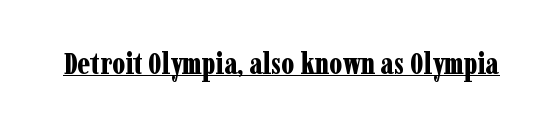
The image shows 30 px bold, condensed serif type, upright; set normal letter spacing, underlined; low stroke contrast and a medium x-height.
